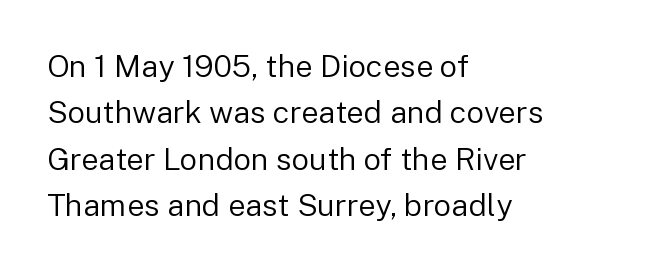
Characters remain perfectly vertical along every line. Default kerning and tracking; the words read as compact shapes. Vertically, the passage feels balanced, rows spaced as you'd expect. This sample uses a sans-serif face.
